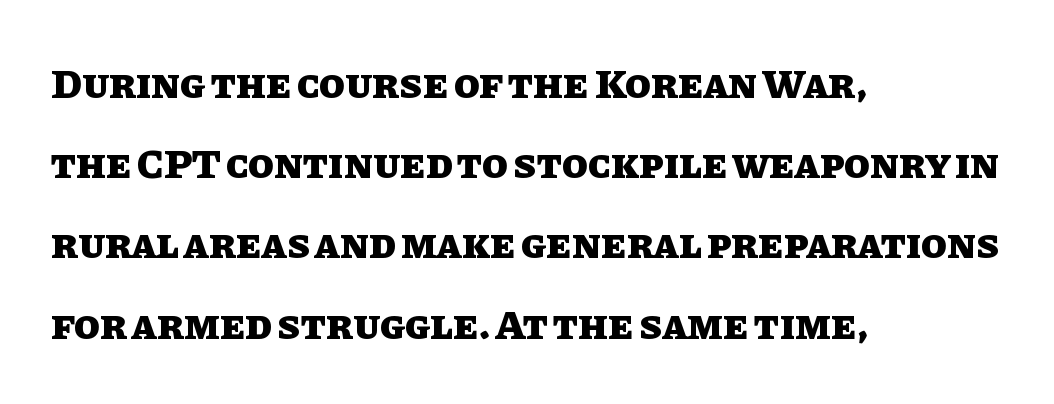
The image shows 42 px heavy type, upright; set left-aligned, loose line spacing (1.91x), normal letter spacing, not underlined; low stroke contrast and a large x-height.
